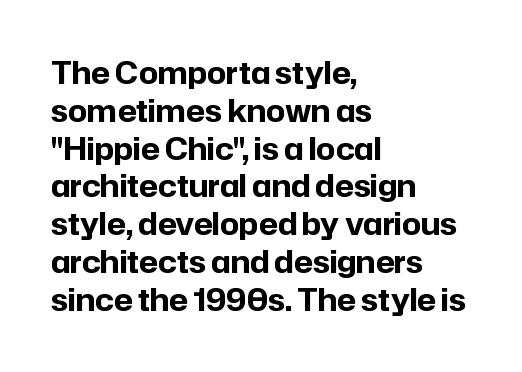
{"serif": "no", "italic": "no", "bold": "yes", "weight": "bold", "width": "normal", "stroke_contrast": "low", "x_height": "medium", "monospaced": "no", "underline": "no", "align": "left", "line_spacing": "normal", "line_spacing_ratio": 1.26, "letter_spacing": "normal", "letter_spacing_em": 0.0, "glyph_px": 30}
